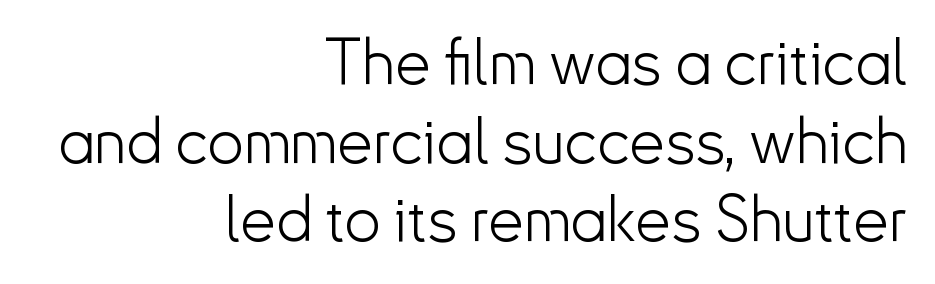
{"serif": "no", "italic": "no", "bold": "no", "weight": "light", "width": "normal", "stroke_contrast": "low", "x_height": "small", "monospaced": "no", "underline": "no", "align": "right", "line_spacing_ratio": 1.23, "letter_spacing": "normal", "letter_spacing_em": 0.0, "glyph_px": 64}
